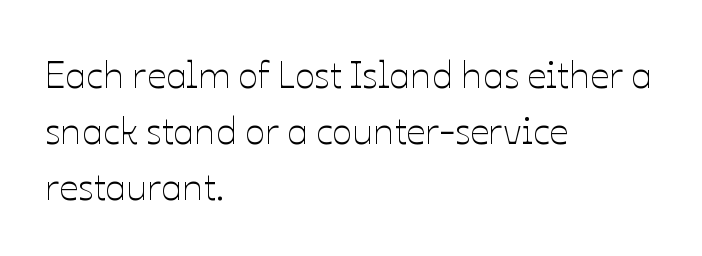
{"italic": "no", "bold": "no", "weight": "thin", "width": "normal", "stroke_contrast": "low", "x_height": "medium", "monospaced": "no", "underline": "no", "align": "left", "line_spacing": "normal", "line_spacing_ratio": 1.47, "letter_spacing": "normal", "letter_spacing_em": 0.0, "glyph_px": 38}
